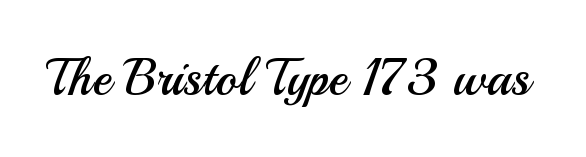
The foot of each line stays bare and open. Is this a fixed-width face? No — the glyphs have proportional, varying widths. Caption: face not bold, strokes unweighted. What kind of face is this? One without serifs — a sans. Characters follow at the spacing the type designer built in.
